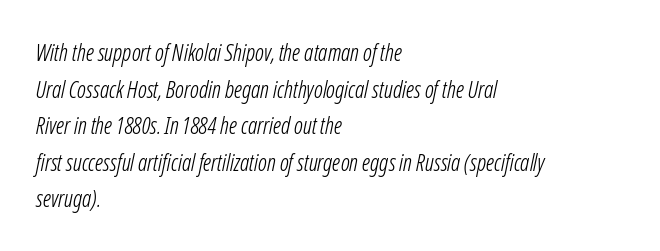
The ragged edge is on the right, which tells us the setting is flush left. You can tell it's italic because the verticals aren't actually vertical. Rule under the text: the space is simply empty. A typesetter would call this leading conventional body-copy spacing. Stems and bowls with no extra thickness — not bold. Does extra space separate the letters? No, they use regular spacing.
